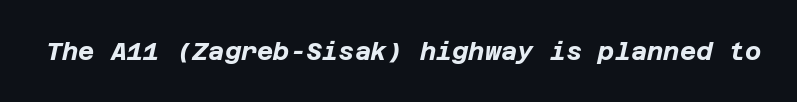
Letters rest on an invisible, unmarked baseline. Compared with typical body copy, the letter spacing here is the same. Rendered with sloped, italic letterforms. Students, this is bold: see how much ink each stroke carries.
